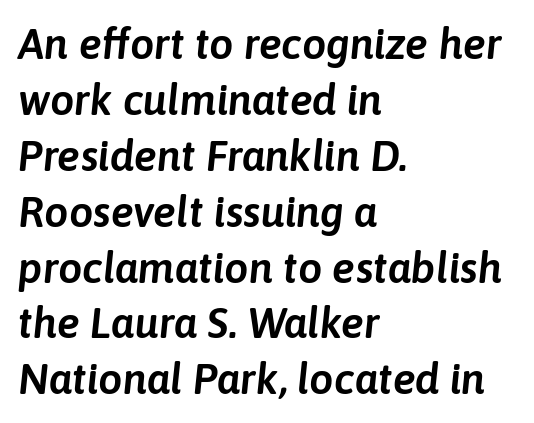
The horizontal fit of the characters is conventional and even. The letters advance in unequal steps, a hallmark of proportional type. This is oblique type, the kind used for emphasis or titles. Line beginnings align vertically; line endings do not. Beneath every word, the page is bare. Leading: standard.
